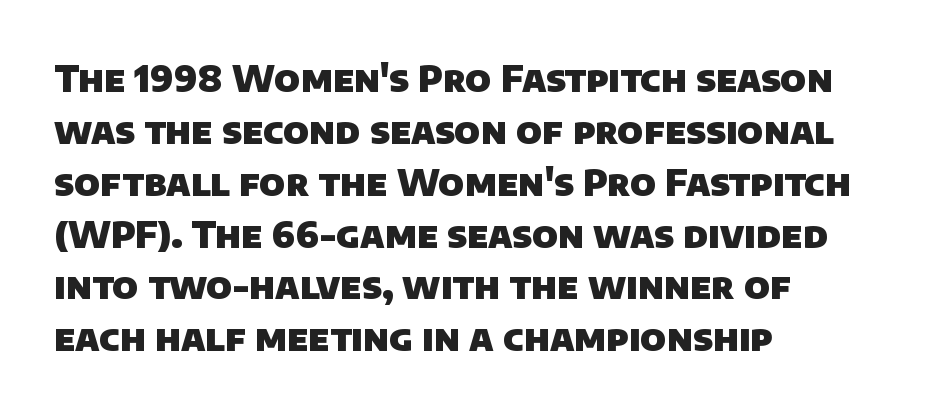
Notice how the passage keeps a crisp vertical edge on the left only. Nothing sits at the stroke ends, so this counts as sans-serif. Short note: letters normally spaced. Leading matches the norm, producing a regular column. Heavy-handed strokes throughout: this text is bold. Quick note: underline off.
